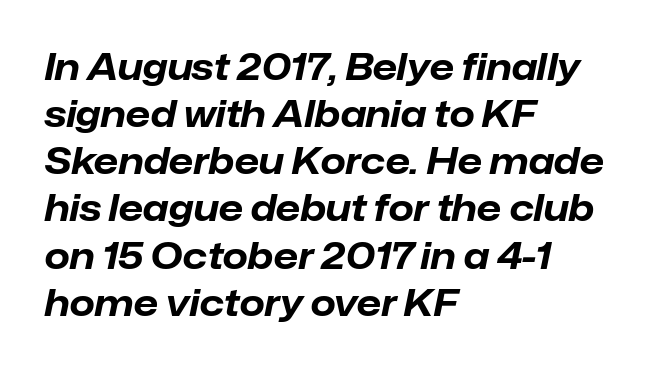
The image shows 36 px bold type, italic (leaning right); set left-aligned, normal line spacing (1.31x), normal letter spacing, not underlined; low stroke contrast and a medium x-height.
